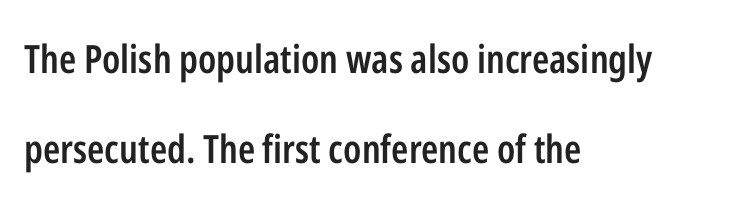
The image shows 39 px semibold, condensed sans-serif type, upright; set left-aligned, loose line spacing (2.3x), normal letter spacing, not underlined; low stroke contrast and a medium x-height.
